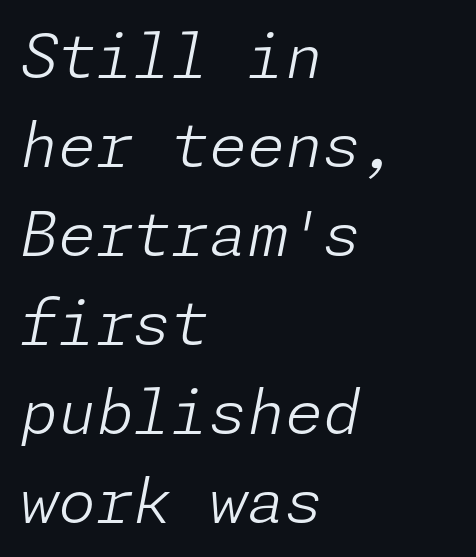
{"italic": "yes", "lean": "right", "slant_degrees": 11, "bold": "no", "weight": "light", "width": "normal", "stroke_contrast": "low", "x_height": "medium", "underline": "no", "align": "left", "line_spacing": "normal", "line_spacing_ratio": 1.46, "letter_spacing": "normal", "letter_spacing_em": 0.0, "glyph_px": 61}
